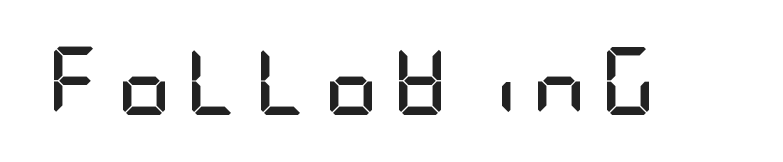
Q: Is the text bold? A: Yes.
Q: Is the text italic (slanted)? A: No, it is upright.
Q: Is the typeface a serif or a sans-serif typeface? A: Sans-serif.
Q: Is the text underlined? A: No.
Q: Is the spacing between letters normal or unusually wide? A: Unusually wide.
Q: Width (condensed, normal, or wide)? A: Condensed.
Q: Stroke contrast? A: Low.
Q: x-height? A: Large.
